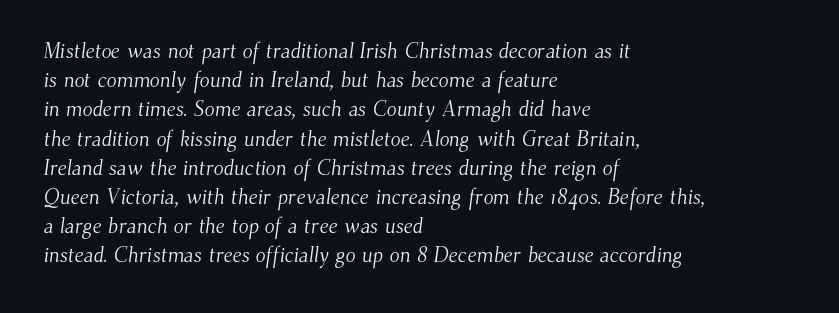
{"bold": "no", "underline": "no", "align": "left", "line_spacing": "normal", "line_spacing_ratio": 1.39, "letter_spacing": "normal", "letter_spacing_em": 0.0, "glyph_px": 21}
